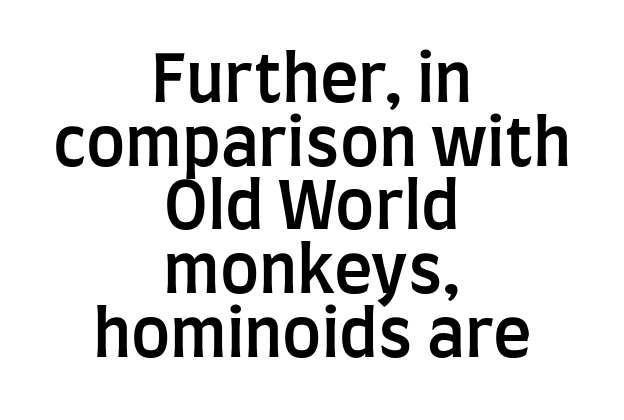
Q: Is the text bold? A: Semi-bold.
Q: Is the text italic (slanted)? A: No, it is upright.
Q: Is the typeface a serif or a sans-serif typeface? A: Sans-serif.
Q: Is the text underlined? A: No.
Q: How is the paragraph aligned? A: Centered.
Q: Is the spacing between letters normal or unusually wide? A: Normal.
Q: Is the spacing between lines tight, normal or loose? A: Tight.
Q: Width (condensed, normal, or wide)? A: Condensed.
Q: Stroke contrast? A: Low.
Q: x-height? A: Large.
Q: Monospaced? A: No.
